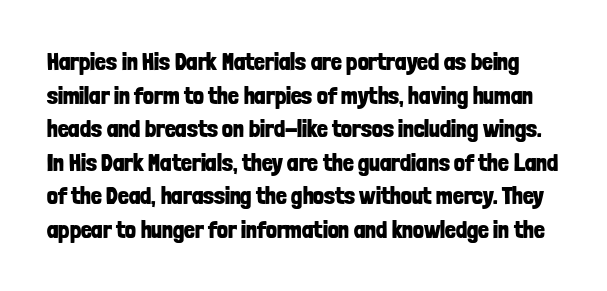
Q: Is the text bold? A: Yes.
Q: Is the text italic (slanted)? A: No, it is upright.
Q: Is the text underlined? A: No.
Q: Is the spacing between letters normal or unusually wide? A: Normal.
Q: Is the spacing between lines tight, normal or loose? A: Normal.
